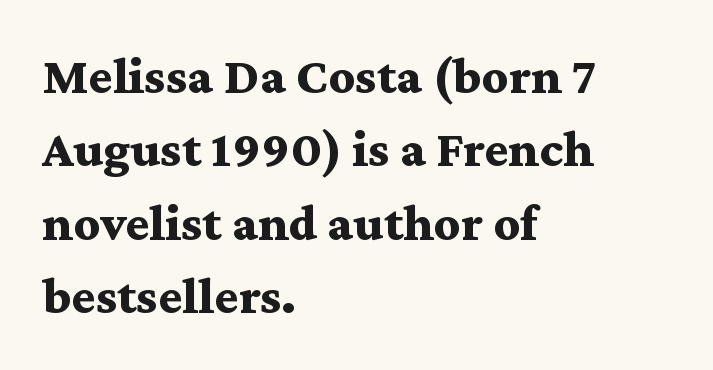
Q: Is the text bold? A: Yes.
Q: Is the text italic (slanted)? A: No, it is upright.
Q: Is the typeface a serif or a sans-serif typeface? A: Serif.
Q: Is the text underlined? A: No.
Q: How is the paragraph aligned? A: Left-aligned.
Q: Is the spacing between letters normal or unusually wide? A: Normal.
Q: Is the spacing between lines tight, normal or loose? A: Normal.
Q: Width (condensed, normal, or wide)? A: Wide.
Q: Stroke contrast? A: Medium.
Q: x-height? A: Medium.
Q: Monospaced? A: No.
